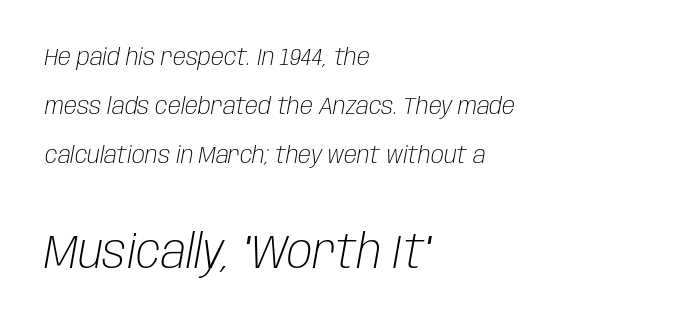
{"italic": "yes", "lean": "right", "slant_degrees": 10, "bold": "no", "weight": "light", "width": "condensed", "stroke_contrast": "low", "x_height": "large", "monospaced": "no", "underline": "no", "align": "left", "line_spacing": "loose", "line_spacing_ratio": 2.05, "letter_spacing": "normal", "letter_spacing_em": 0.0, "larger_block": "second", "size_ratio": 1.96, "glyph_px": 47}
